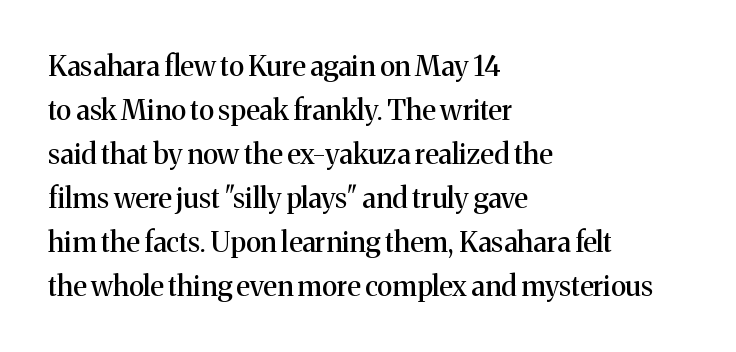
The image shows 28 px serif type, upright; set left-aligned, normal line spacing (1.57x), normal letter spacing, not underlined; medium stroke contrast and a medium x-height.
